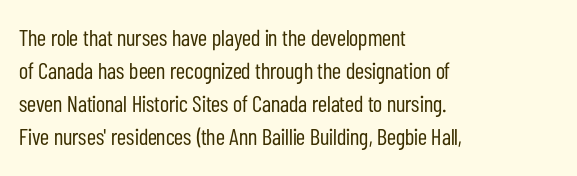
Q: Is the text bold? A: No.
Q: Is the text italic (slanted)? A: No, it is upright.
Q: Is the text underlined? A: No.
Q: How is the paragraph aligned? A: Left-aligned.
Q: Is the spacing between letters normal or unusually wide? A: Normal.
Q: Is the spacing between lines tight, normal or loose? A: Normal.
